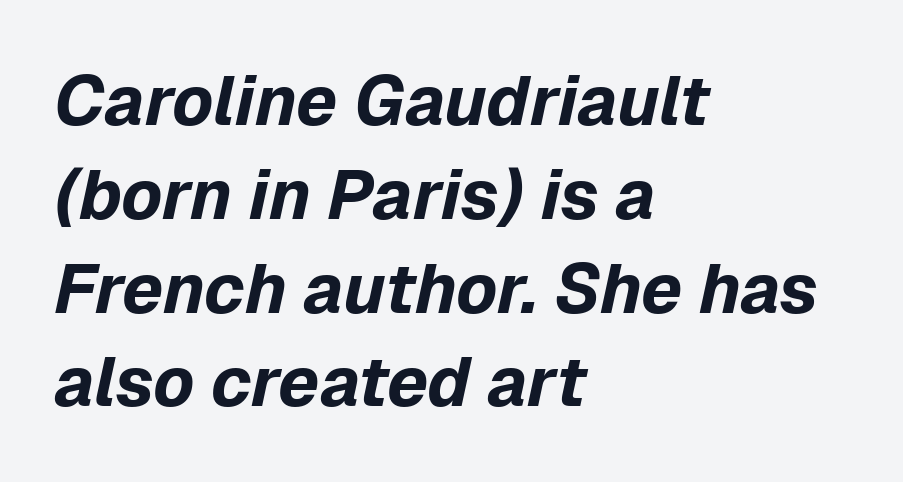
{"italic": "yes", "lean": "right", "slant_degrees": 12, "bold": "yes", "weight": "bold", "width": "normal", "stroke_contrast": "low", "x_height": "medium", "monospaced": "no", "underline": "no", "align": "left", "line_spacing": "normal", "line_spacing_ratio": 1.34, "letter_spacing": "normal", "letter_spacing_em": 0.0, "glyph_px": 70}
